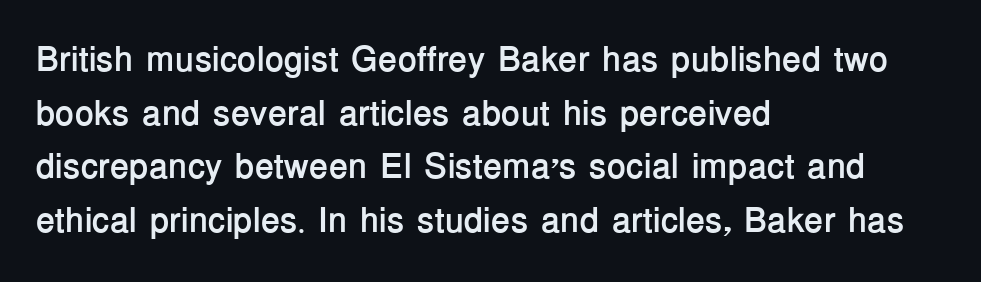
{"serif": "no", "italic": "no", "bold": "yes", "weight": "semibold", "width": "normal", "stroke_contrast": "low", "x_height": "medium", "monospaced": "no", "underline": "no", "align": "left", "line_spacing": "normal", "line_spacing_ratio": 1.53, "letter_spacing": "normal", "letter_spacing_em": 0.0, "glyph_px": 35}
